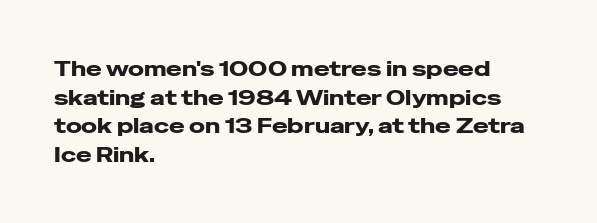
The rendering keeps characters at their native spacing. Does the lettering tilt? It doesn't — this is upright. Descender tails drop into unmarked territory. The lines sit at an ordinary, default distance from one another. One-word summary of the alignment: left.
